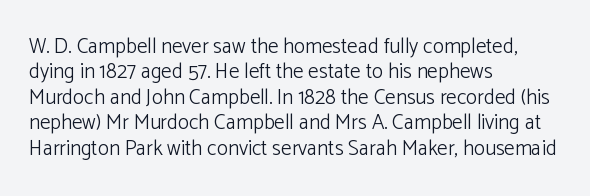
Q: Is the text bold? A: No.
Q: Is the text italic (slanted)? A: No, it is upright.
Q: Is the text underlined? A: No.
Q: How is the paragraph aligned? A: Left-aligned.
Q: Is the spacing between letters normal or unusually wide? A: Normal.
